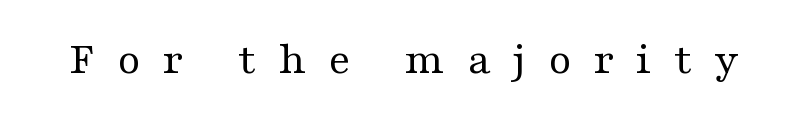
Q: Is the text bold? A: No.
Q: Is the text italic (slanted)? A: No, it is upright.
Q: Is the typeface a serif or a sans-serif typeface? A: Serif.
Q: Is the text underlined? A: No.
Q: Is the spacing between letters normal or unusually wide? A: Unusually wide.
Q: Width (condensed, normal, or wide)? A: Wide.
Q: Stroke contrast? A: Medium.
Q: x-height? A: Medium.
Q: Monospaced? A: No.
